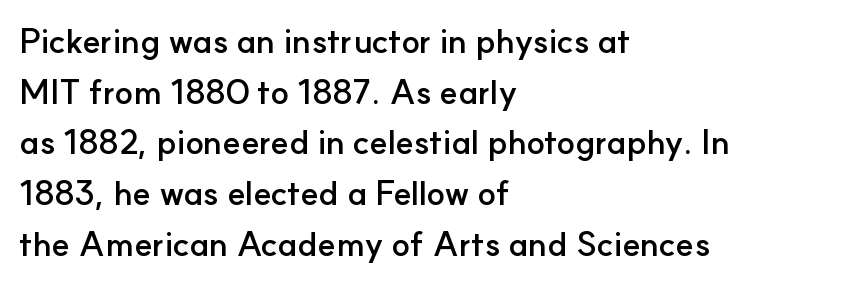
Think of a printed novel: that variable character pitch is what you see here. The typeface chosen for these lines omits serifs. Descenders hang freely into open space. The lettering stays uniformly vertical, giving the passage a roman look.
